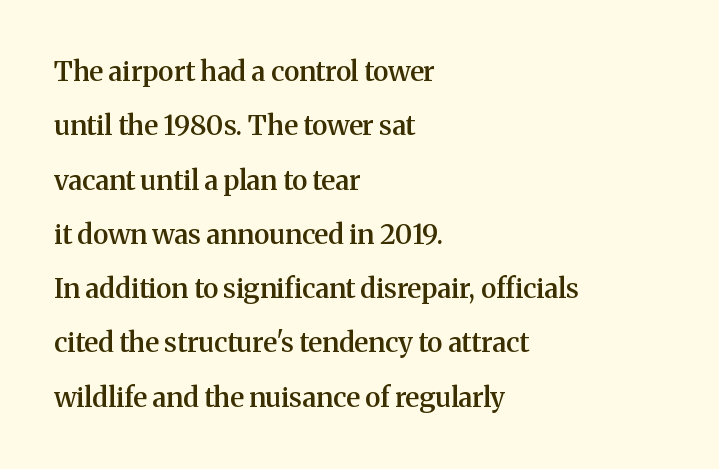
{"italic": "no", "bold": "semi", "underline": "no", "align": "left", "line_spacing": "loose", "line_spacing_ratio": 2.01, "letter_spacing": "normal", "letter_spacing_em": 0.0, "glyph_px": 27}
